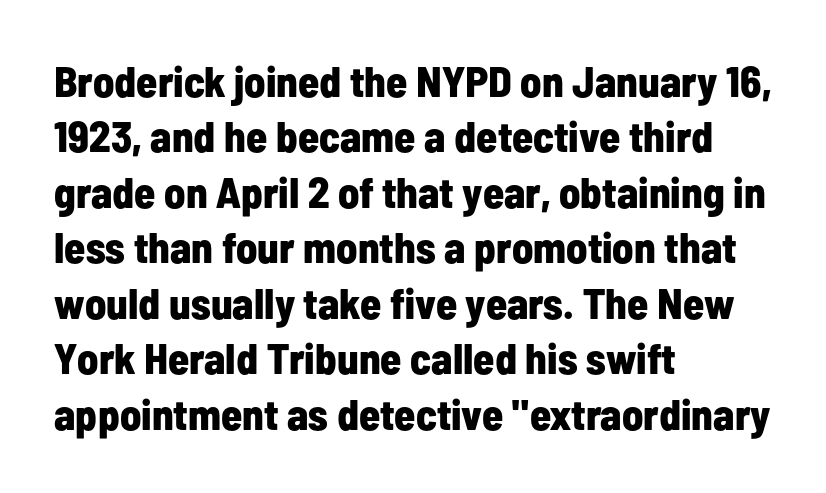
{"serif": "no", "italic": "no", "bold": "yes", "weight": "bold", "width": "condensed", "stroke_contrast": "low", "x_height": "medium", "monospaced": "no", "underline": "no", "align": "left", "line_spacing": "normal", "line_spacing_ratio": 1.29, "letter_spacing": "normal", "letter_spacing_em": 0.0, "glyph_px": 43}
